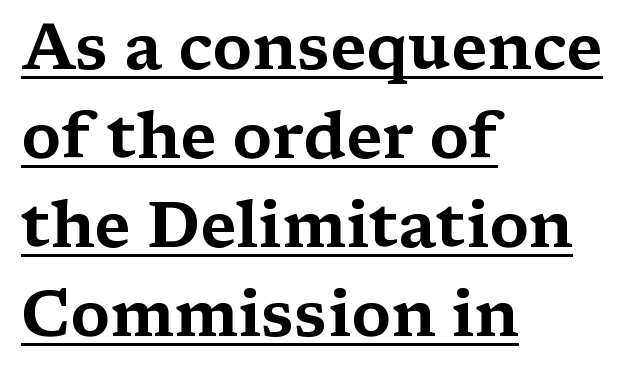
Q: Is the text italic (slanted)? A: No, it is upright.
Q: Is the typeface a serif or a sans-serif typeface? A: Serif.
Q: Is the text underlined? A: Yes.
Q: How is the paragraph aligned? A: Left-aligned.
Q: Is the spacing between letters normal or unusually wide? A: Normal.
Q: Is the spacing between lines tight, normal or loose? A: Normal.
Q: Width (condensed, normal, or wide)? A: Wide.
Q: Stroke contrast? A: Medium.
Q: x-height? A: Medium.
Q: Monospaced? A: No.
